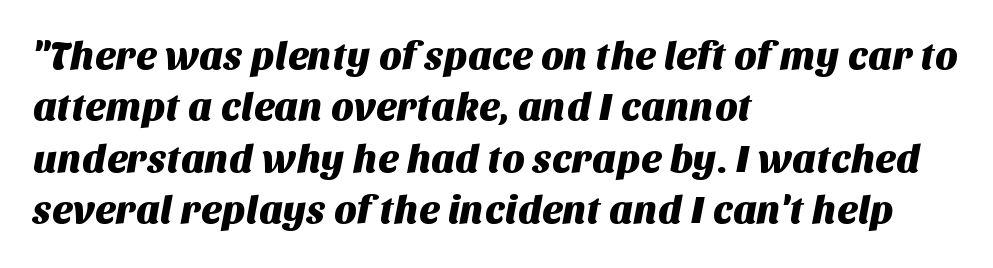
{"serif": "no", "width": "normal", "stroke_contrast": "medium", "x_height": "large", "monospaced": "no", "underline": "no", "align": "left", "line_spacing": "normal", "line_spacing_ratio": 1.32, "letter_spacing": "normal", "letter_spacing_em": 0.0, "glyph_px": 39}
